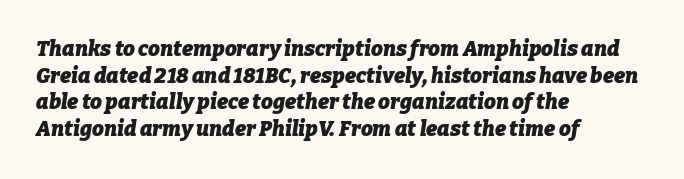
The image shows 21 px bold type, italic (leaning right); set left-aligned, normal line spacing (1.27x), normal letter spacing, not underlined.
